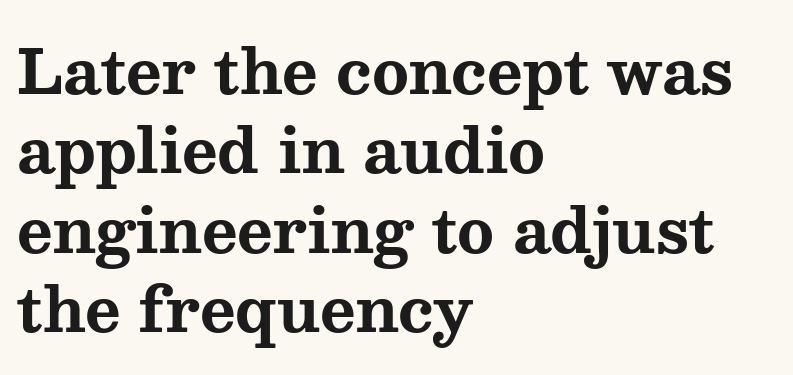
Compared with typical body copy, the letter spacing here is the same. These lines are rendered in a variable-pitch font. Layout note: lines flush left. No word sits above an underline.
